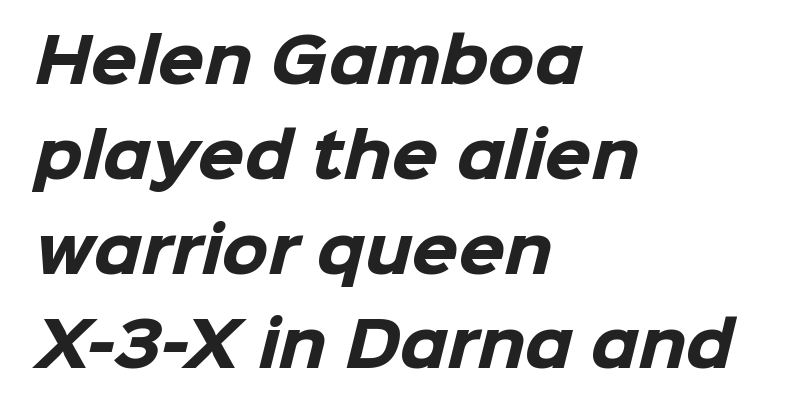
The image shows 60 px heavy sans-serif type; set left-aligned, normal line spacing (1.58x), normal letter spacing, not underlined; low stroke contrast and a medium x-height.
